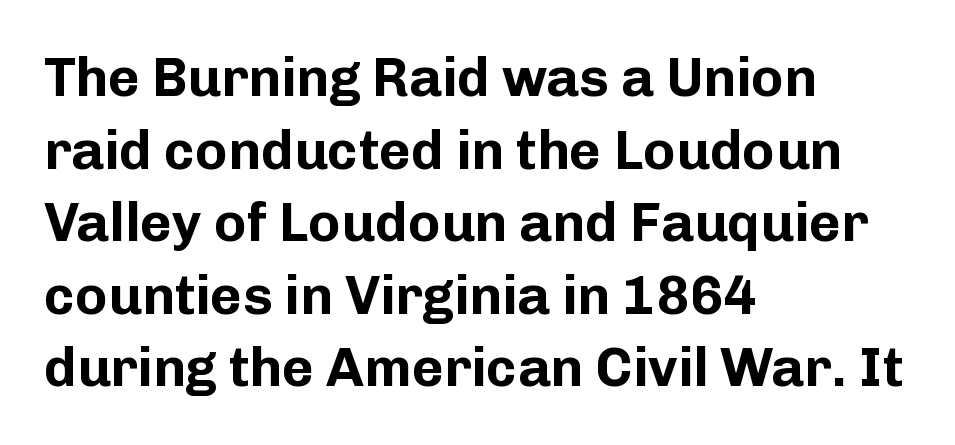
{"serif": "no", "italic": "no", "bold": "yes", "weight": "bold", "width": "normal", "stroke_contrast": "low", "x_height": "medium", "monospaced": "no", "underline": "no", "align": "left", "line_spacing": "normal", "line_spacing_ratio": 1.32, "letter_spacing": "normal", "letter_spacing_em": 0.0, "glyph_px": 55}
